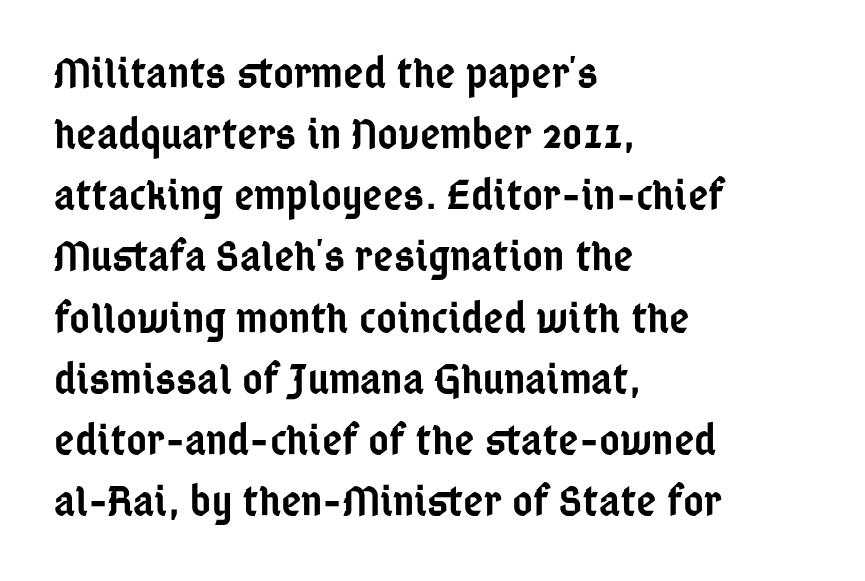
The image shows 44 px semibold, condensed sans-serif type, upright; set left-aligned, normal line spacing (1.39x), normal letter spacing, not underlined; low stroke contrast and a medium x-height.
